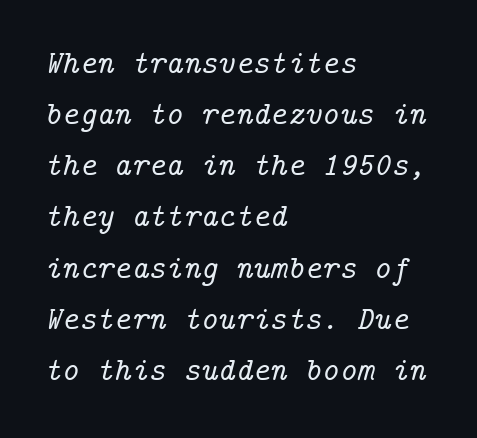
{"serif": "yes", "italic": "yes", "lean": "right", "slant_degrees": 14, "width": "normal", "stroke_contrast": "low", "x_height": "medium", "underline": "no", "align": "left", "line_spacing": "normal", "line_spacing_ratio": 1.55, "letter_spacing": "normal", "letter_spacing_em": 0.0, "glyph_px": 33}
